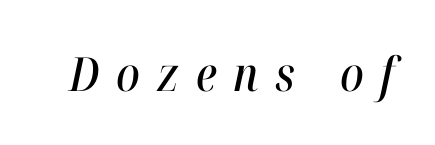
The image shows 47 px condensed type, italic (leaning right); set unusually wide letter spacing (+0.36 em), not underlined; high stroke contrast and a medium x-height.
